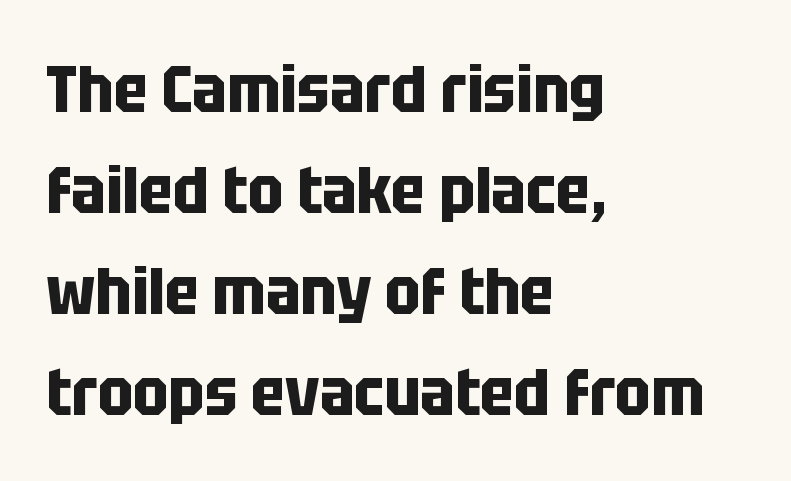
The image shows 66 px bold, condensed sans-serif type, upright; set left-aligned, normal line spacing (1.53x), normal letter spacing, not underlined; low stroke contrast and a large x-height.
